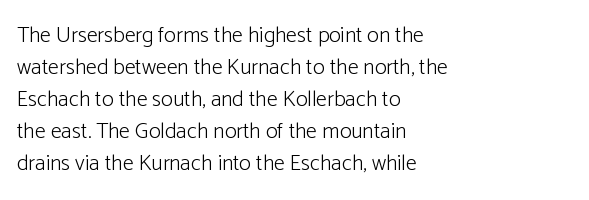
Q: Is the text bold? A: No.
Q: Is the text italic (slanted)? A: No, it is upright.
Q: Is the text underlined? A: No.
Q: How is the paragraph aligned? A: Left-aligned.
Q: Is the spacing between letters normal or unusually wide? A: Normal.
Q: Is the spacing between lines tight, normal or loose? A: Normal.
